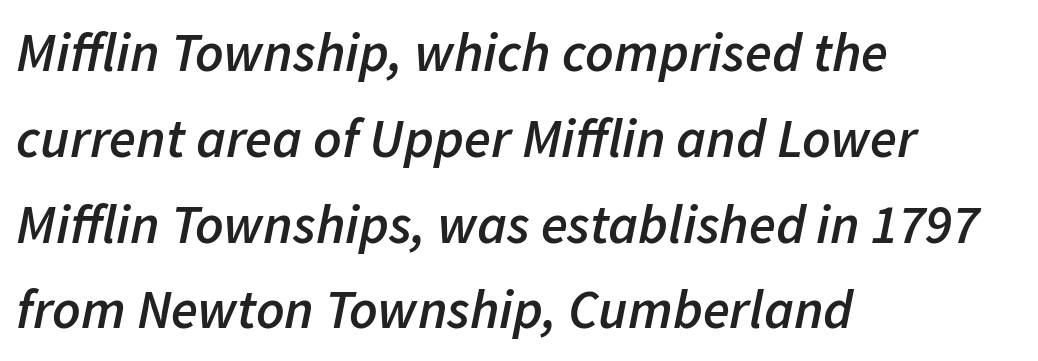
The leading is moderate, giving the passage an even texture. The face used here is a semibold: visibly heavier than regular, lighter than bold. The rendering uses natural spacing where letterforms have individual widths. The axis of the letterforms is tilted away from vertical. Does extra space separate the letters? No, they use regular spacing.
